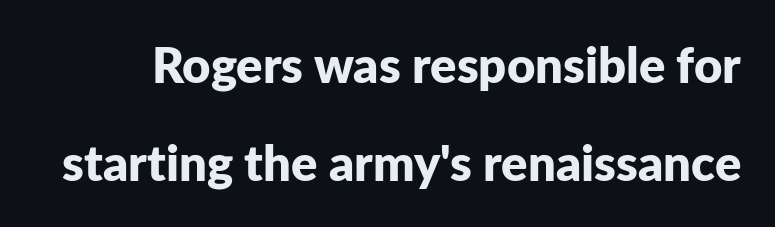
The image shows 49 px bold sans-serif type, upright; set loose line spacing (2.01x), normal letter spacing, not underlined; low stroke contrast and a medium x-height.
